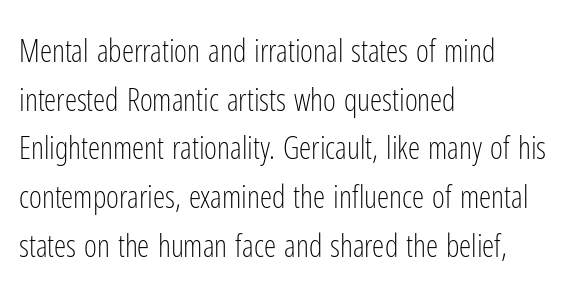
Q: Is the text bold? A: No.
Q: Is the text italic (slanted)? A: No, it is upright.
Q: Is the typeface a serif or a sans-serif typeface? A: Sans-serif.
Q: Is the text underlined? A: No.
Q: How is the paragraph aligned? A: Left-aligned.
Q: Is the spacing between letters normal or unusually wide? A: Normal.
Q: Is the spacing between lines tight, normal or loose? A: Normal.
Q: Width (condensed, normal, or wide)? A: Condensed.
Q: Stroke contrast? A: Low.
Q: x-height? A: Medium.
Q: Monospaced? A: No.
